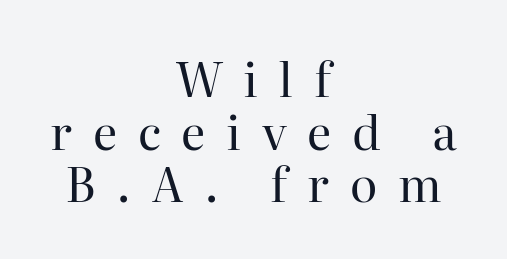
Q: Is the text bold? A: No.
Q: Is the text italic (slanted)? A: No, it is upright.
Q: Is the typeface a serif or a sans-serif typeface? A: Serif.
Q: Is the text underlined? A: No.
Q: How is the paragraph aligned? A: Centered.
Q: Is the spacing between letters normal or unusually wide? A: Unusually wide.
Q: Is the spacing between lines tight, normal or loose? A: Tight.
Q: Width (condensed, normal, or wide)? A: Normal.
Q: Stroke contrast? A: High.
Q: x-height? A: Medium.
Q: Monospaced? A: No.
